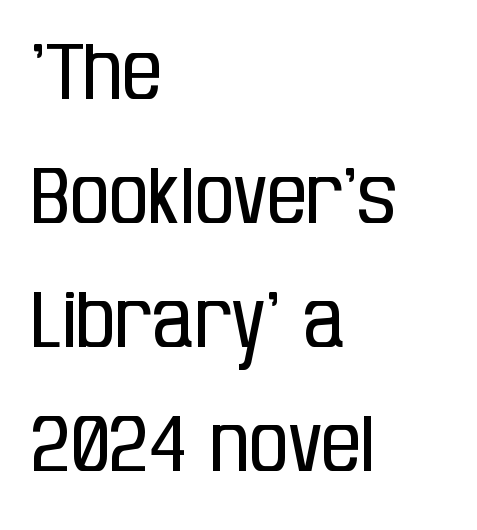
The image shows 79 px regular-weight, condensed sans-serif type, upright; set left-aligned, normal line spacing (1.57x), normal letter spacing, not underlined; low stroke contrast and a large x-height.
